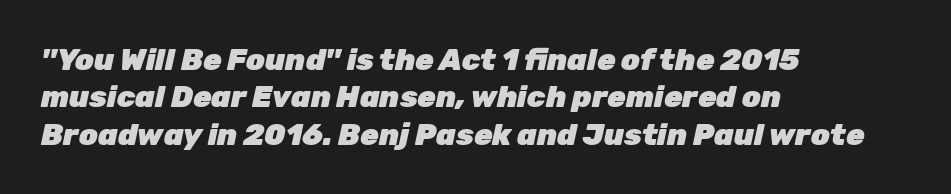
Q: Is the text bold? A: Yes.
Q: Is the text italic (slanted)? A: Yes, it leans right by about 12 degrees.
Q: Is the text underlined? A: No.
Q: How is the paragraph aligned? A: Left-aligned.
Q: Is the spacing between letters normal or unusually wide? A: Normal.
Q: Is the spacing between lines tight, normal or loose? A: Normal.
Q: Width (condensed, normal, or wide)? A: Normal.
Q: Stroke contrast? A: Low.
Q: x-height? A: Medium.
Q: Monospaced? A: No.
